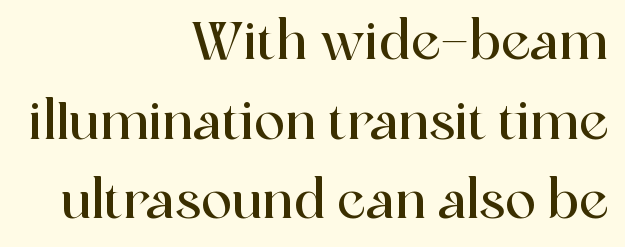
The image shows 52 px serif type, upright; set right-aligned, normal line spacing (1.53x), normal letter spacing, not underlined; a medium x-height.
